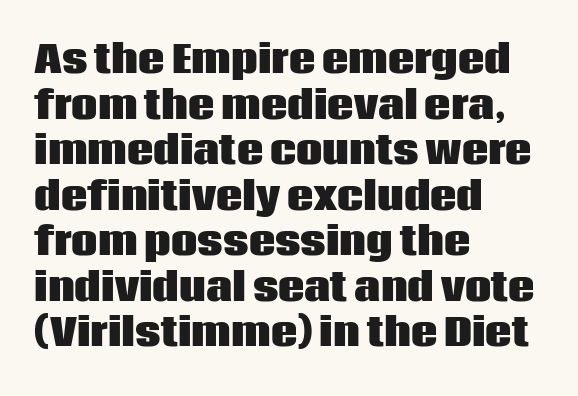
These lines are rendered in a variable-pitch font. Type style note: lacks serifs. The face used here is rendered with its standard letterfit. Rendered with straight, roman letterforms. Check the space under the baseline: it is left empty. These words are printed bold, with thick strokes throughout.
